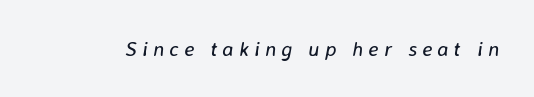
The image shows 21 px text type, italic (leaning right); set unusually wide letter spacing (+0.24 em), not underlined.
